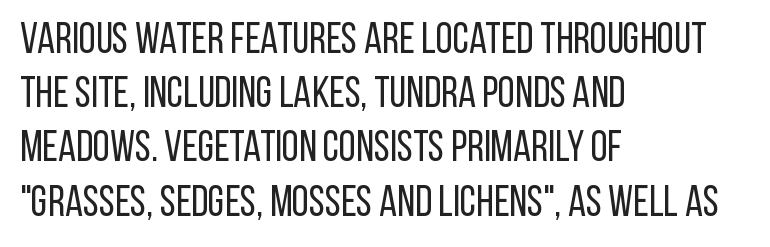
The font family rendered here belongs to the sans-serif group. Inter-character spacing is left at the font's built-in metrics. The string is rendered with underlining switched off. The space between consecutive lines is moderate.
